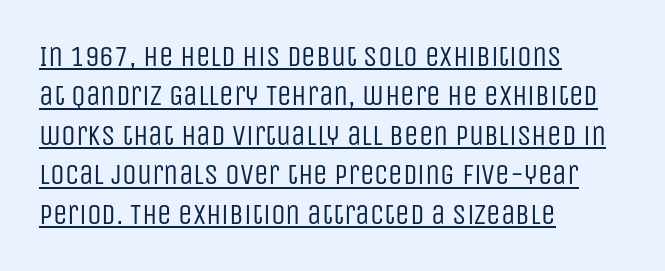
The image shows 29 px regular-weight, condensed sans-serif type, upright; set left-aligned, normal line spacing (1.36x), normal letter spacing, underlined; low stroke contrast and a large x-height.
